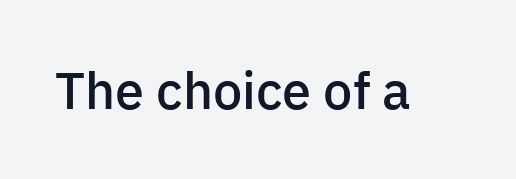
Q: Is the text bold? A: Semi-bold.
Q: Is the text italic (slanted)? A: No, it is upright.
Q: Is the typeface a serif or a sans-serif typeface? A: Sans-serif.
Q: Is the text underlined? A: No.
Q: Is the spacing between letters normal or unusually wide? A: Normal.
Q: Width (condensed, normal, or wide)? A: Normal.
Q: Stroke contrast? A: Low.
Q: x-height? A: Medium.
Q: Monospaced? A: No.
